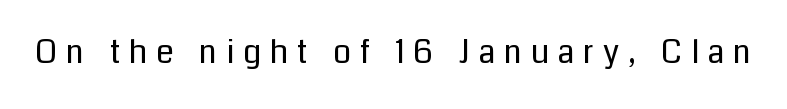
Type style note: lacks serifs. Is the stroke heavy? The answer is a plain regular-or-lighter. Glance below the letters and you will spot only blank space. Proportional: the letters do not fall into vertical columns.
